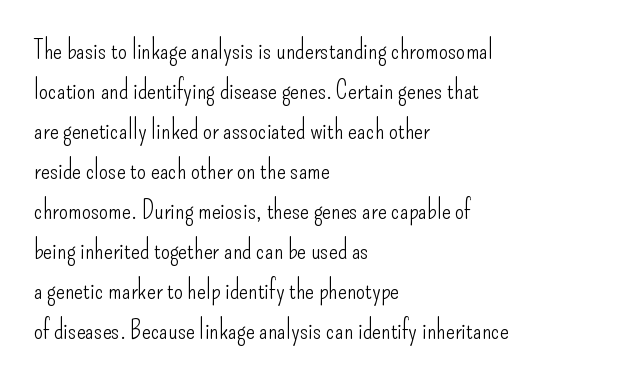
{"italic": "no", "bold": "no", "underline": "no", "align": "left", "line_spacing": "normal", "line_spacing_ratio": 1.54, "letter_spacing": "normal", "letter_spacing_em": 0.0, "glyph_px": 26}
